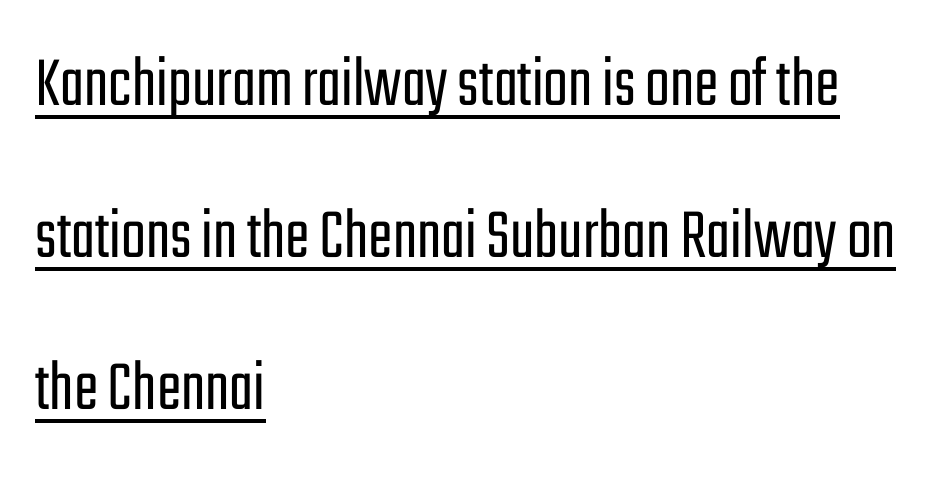
The letters advance in unequal steps, a hallmark of proportional type. The line texture is even and compact thanks to regular tracking. A student would call this left alignment; a typographer would say flush left, rag right. The typesetting does not lean heavy: it is not bold.
